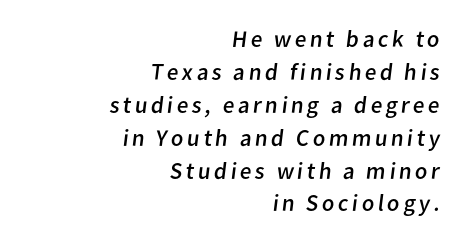
The face looks like a standard text weight, possibly lighter. A bare baseline throughout the passage. If you drew a ruler down the right edge, every line would touch it. Successive baselines arrive at the customary interval.
